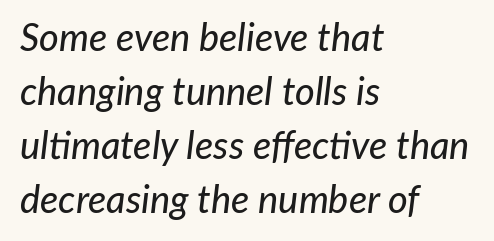
The image shows 38 px text type, italic (leaning right); set left-aligned, normal line spacing (1.42x), normal letter spacing, not underlined; low stroke contrast and a medium x-height.
